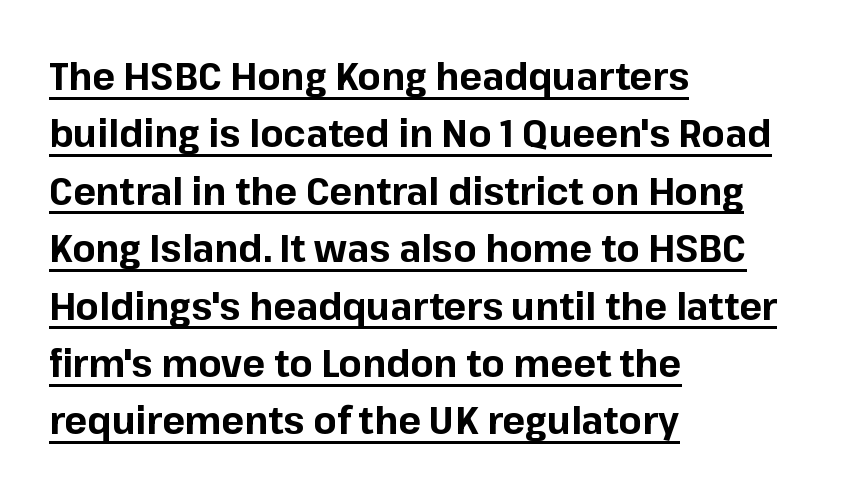
{"serif": "no", "italic": "no", "bold": "yes", "weight": "bold", "width": "normal", "stroke_contrast": "low", "x_height": "medium", "monospaced": "no", "underline": "yes", "align": "left", "line_spacing": "normal", "line_spacing_ratio": 1.51, "letter_spacing": "normal", "letter_spacing_em": 0.0, "glyph_px": 38}
